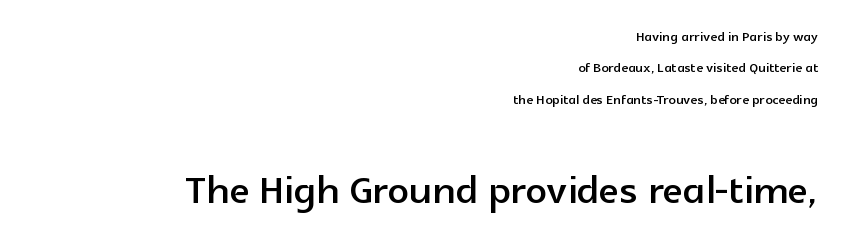
Q: Is the text italic (slanted)? A: No, it is upright.
Q: Is the typeface a serif or a sans-serif typeface? A: Sans-serif.
Q: Is the text underlined? A: No.
Q: How is the paragraph aligned? A: Right-aligned.
Q: Is the spacing between letters normal or unusually wide? A: Normal.
Q: Which block of text is set in a larger size, the first (top) or the second (bottom)? A: The second (bottom) one.
Q: Width (condensed, normal, or wide)? A: Normal.
Q: x-height? A: Medium.
Q: Monospaced? A: No.
